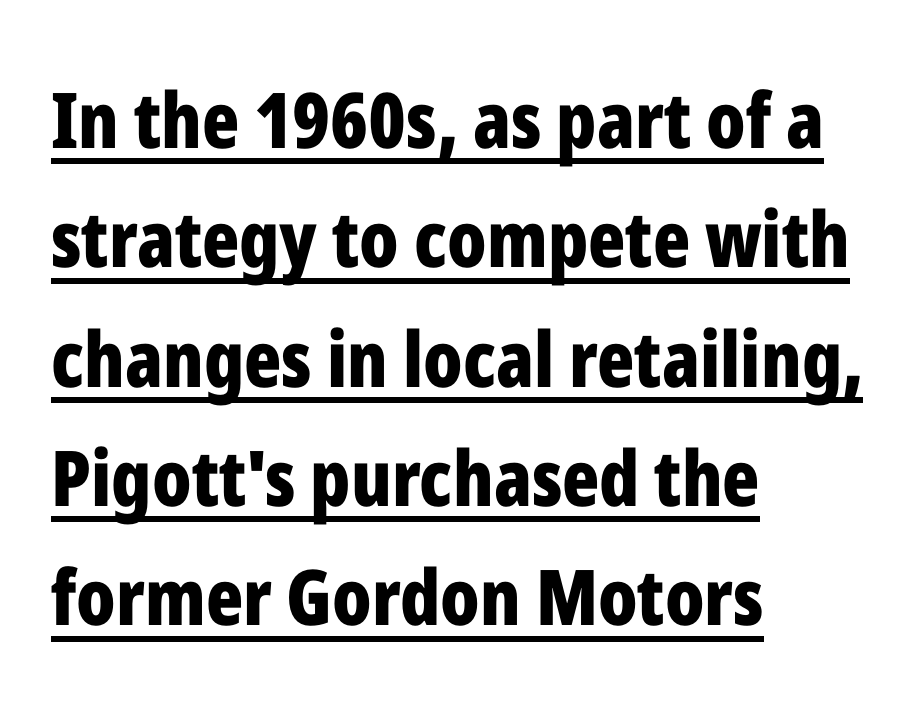
The image shows 77 px bold, condensed sans-serif type, upright; set left-aligned, normal line spacing (1.55x), normal letter spacing, underlined; low stroke contrast and a medium x-height.
